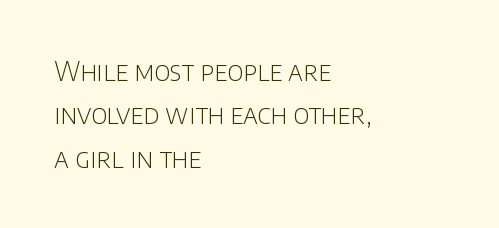
The image shows 26 px text type, upright; set left-aligned, normal line spacing (1.67x), normal letter spacing, not underlined.
